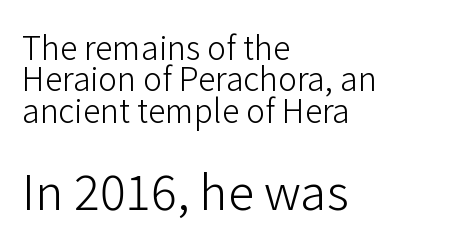
{"serif": "no", "italic": "no", "bold": "no", "weight": "light", "width": "normal", "stroke_contrast": "low", "x_height": "medium", "monospaced": "no", "underline": "no", "align": "left", "line_spacing": "tight", "line_spacing_ratio": 0.98, "letter_spacing": "normal", "letter_spacing_em": 0.0, "larger_block": "second", "size_ratio": 1.5, "glyph_px": 48}
